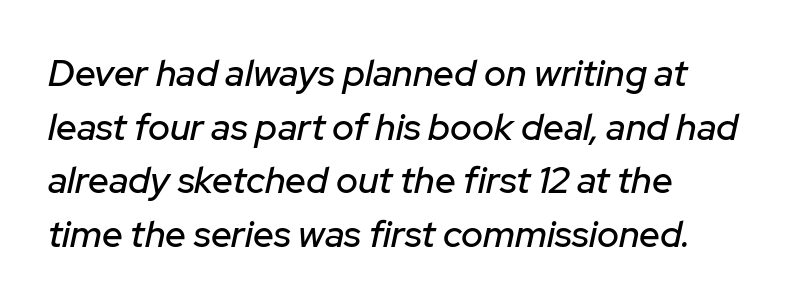
The image shows 37 px text type, italic (leaning right); set left-aligned, normal line spacing (1.45x), normal letter spacing, not underlined; low stroke contrast and a medium x-height.
